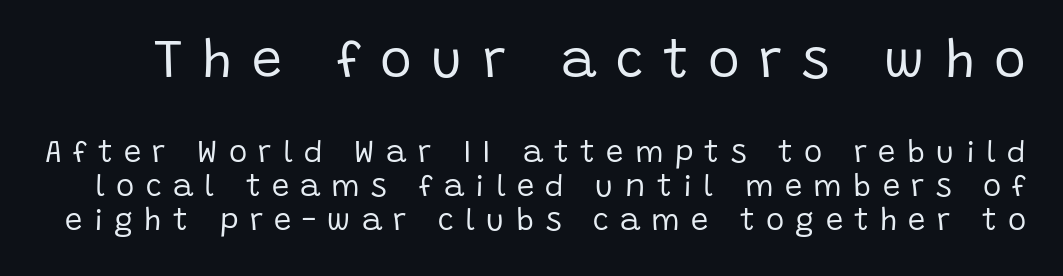
The image shows 54 px regular-weight sans-serif type, upright; set tight line spacing (1.09x), unusually wide letter spacing (+0.36 em), not underlined; the first (top) block is 1.74x larger; low stroke contrast and a large x-height.
